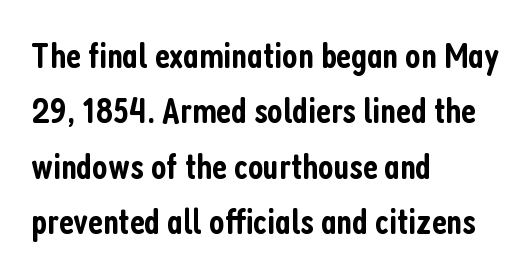
The image shows 37 px semibold, condensed sans-serif type, upright; set left-aligned, normal line spacing (1.5x), normal letter spacing, not underlined; low stroke contrast and a medium x-height.
